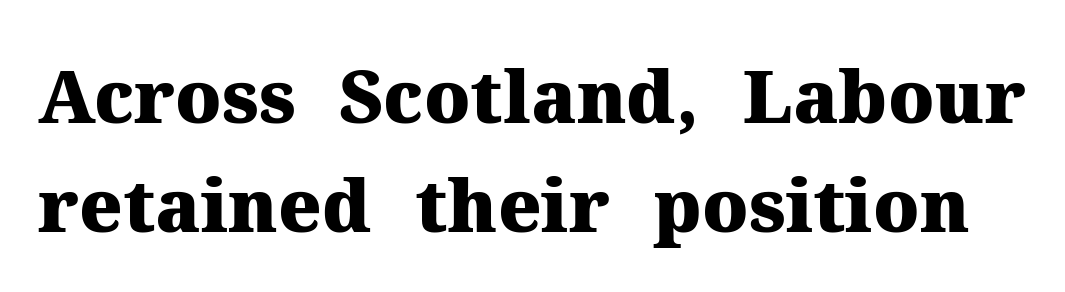
Q: Is the text bold? A: Yes.
Q: Is the text italic (slanted)? A: No, it is upright.
Q: Is the typeface a serif or a sans-serif typeface? A: Serif.
Q: Is the text underlined? A: No.
Q: Is the spacing between letters normal or unusually wide? A: Normal.
Q: Is the spacing between lines tight, normal or loose? A: Normal.
Q: Width (condensed, normal, or wide)? A: Normal.
Q: Stroke contrast? A: Medium.
Q: x-height? A: Medium.
Q: Monospaced? A: No.
